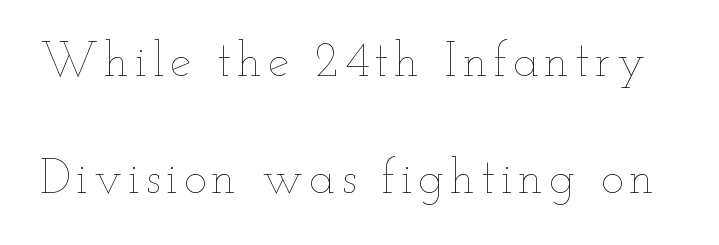
The image shows 48 px thin, wide type, upright; set loose line spacing (2.43x), not underlined; low stroke contrast and a small x-height.
